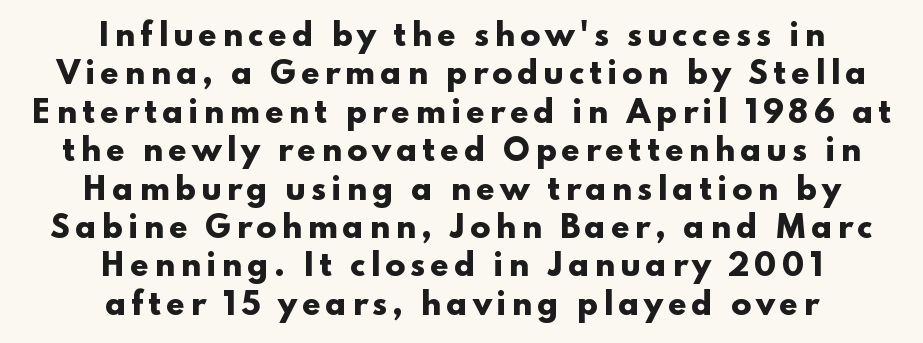
The image shows 30 px heavy, wide sans-serif type, upright; set centered, normal line spacing (1.28x), not underlined; low stroke contrast and a small x-height.
